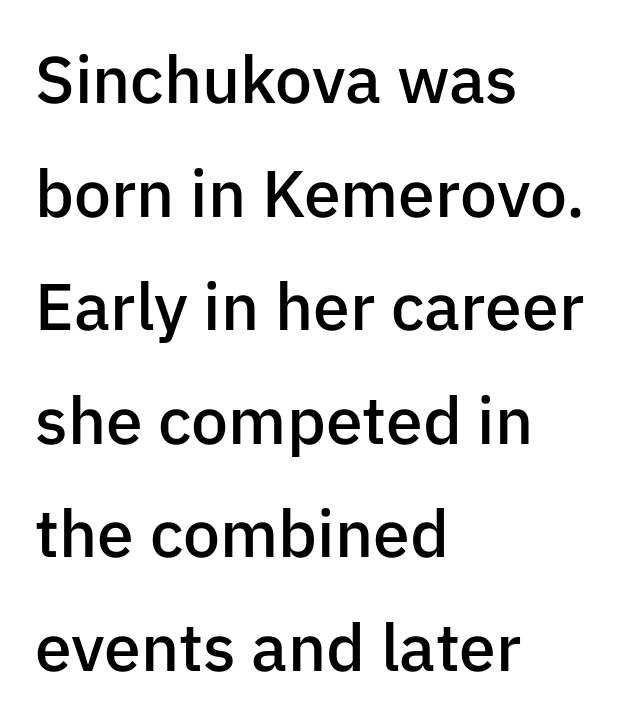
Regarding serifs, this sample does without them. Spacing verdict: proportional, widths tailored to each character. The foot of each line stays bare and open. In terms of weight, the rendering is demibold, just under bold. A classic flush-left, rag-right setting is used for this passage. The letters stand upright; this is a roman face.
